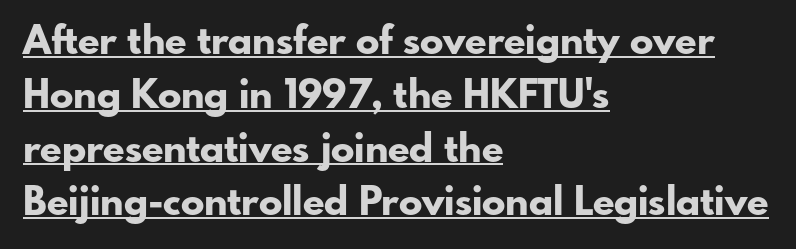
Q: Is the text bold? A: Yes.
Q: Is the text italic (slanted)? A: No, it is upright.
Q: Is the typeface a serif or a sans-serif typeface? A: Sans-serif.
Q: Is the text underlined? A: Yes.
Q: How is the paragraph aligned? A: Left-aligned.
Q: Is the spacing between letters normal or unusually wide? A: Normal.
Q: Is the spacing between lines tight, normal or loose? A: Normal.
Q: Width (condensed, normal, or wide)? A: Normal.
Q: Stroke contrast? A: Low.
Q: x-height? A: Small.
Q: Monospaced? A: No.
